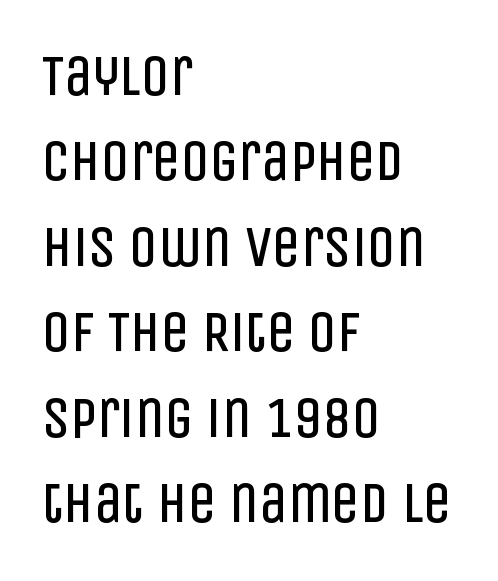
{"serif": "no", "italic": "no", "bold": "no", "weight": "regular", "width": "condensed", "stroke_contrast": "low", "x_height": "large", "monospaced": "no", "underline": "no", "align": "left", "line_spacing": "normal", "line_spacing_ratio": 1.5, "letter_spacing": "normal", "letter_spacing_em": 0.0, "glyph_px": 57}
